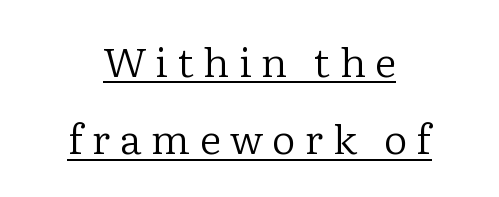
Q: Is the text bold? A: No.
Q: Is the text italic (slanted)? A: No, it is upright.
Q: Is the typeface a serif or a sans-serif typeface? A: Serif.
Q: Is the text underlined? A: Yes.
Q: How is the paragraph aligned? A: Centered.
Q: Is the spacing between letters normal or unusually wide? A: Unusually wide.
Q: Width (condensed, normal, or wide)? A: Normal.
Q: Stroke contrast? A: Low.
Q: x-height? A: Medium.
Q: Monospaced? A: No.
